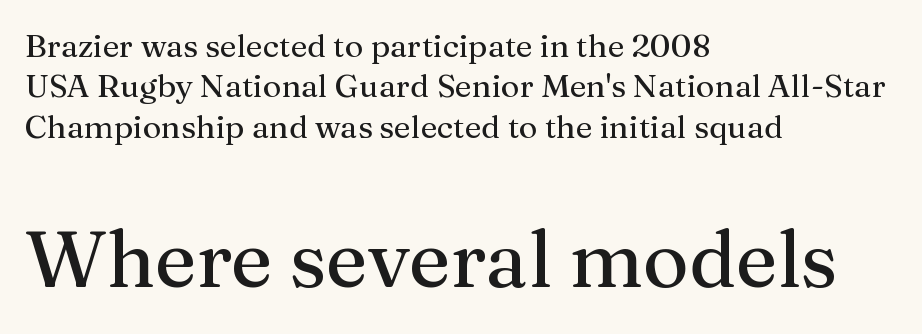
Q: Is the text italic (slanted)? A: No, it is upright.
Q: Is the typeface a serif or a sans-serif typeface? A: Serif.
Q: Is the text underlined? A: No.
Q: How is the paragraph aligned? A: Left-aligned.
Q: Is the spacing between letters normal or unusually wide? A: Normal.
Q: Is the spacing between lines tight, normal or loose? A: Normal.
Q: Which block of text is set in a larger size, the first (top) or the second (bottom)? A: The second (bottom) one.
Q: Width (condensed, normal, or wide)? A: Normal.
Q: Stroke contrast? A: Medium.
Q: x-height? A: Medium.
Q: Monospaced? A: No.
